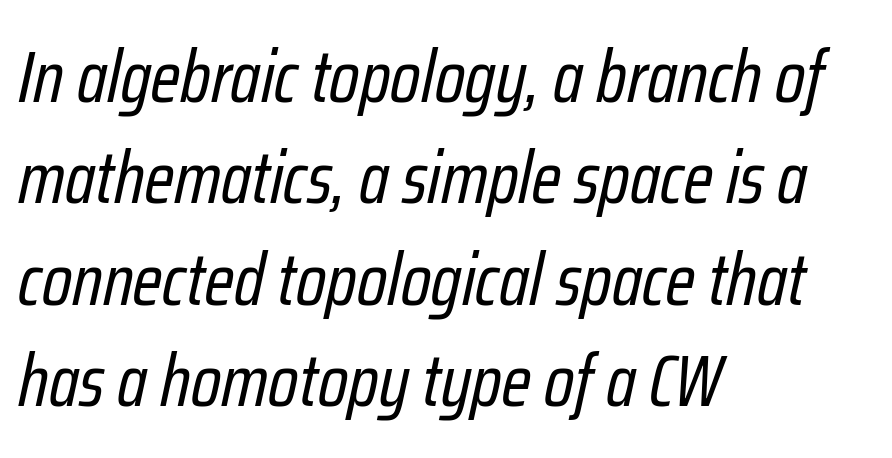
{"italic": "yes", "lean": "right", "slant_degrees": 12, "bold": "no", "weight": "regular", "width": "condensed", "stroke_contrast": "low", "x_height": "medium", "monospaced": "no", "underline": "no", "align": "left", "line_spacing": "normal", "line_spacing_ratio": 1.37, "letter_spacing": "normal", "letter_spacing_em": 0.0, "glyph_px": 74}
